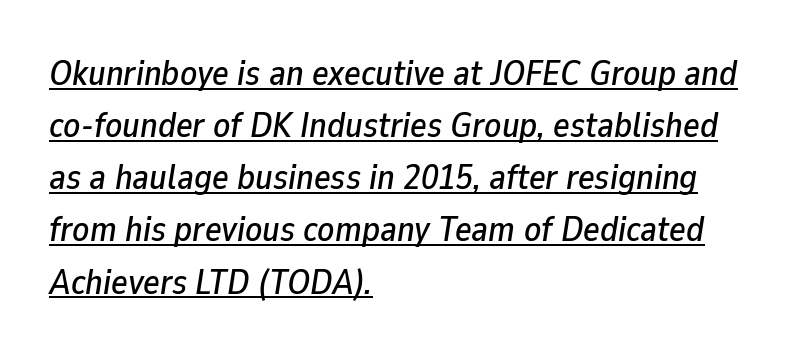
The image shows 35 px text type, italic (leaning right); set left-aligned, normal line spacing (1.49x), normal letter spacing, underlined; low stroke contrast and a medium x-height.
